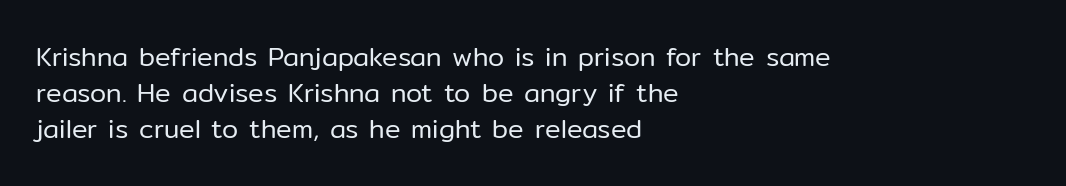
The image shows 26 px text type, upright; set left-aligned, normal line spacing (1.39x), normal letter spacing, not underlined.
